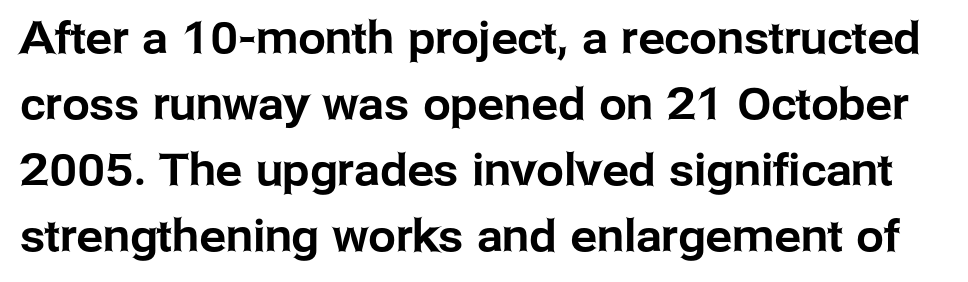
The image shows 44 px sans-serif type, upright; set normal line spacing (1.5x), normal letter spacing, not underlined; low stroke contrast and a medium x-height.
